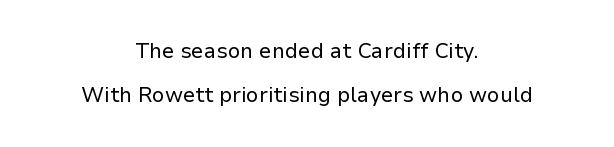
{"italic": "no", "bold": "no", "underline": "no", "align": "center", "line_spacing": "loose", "line_spacing_ratio": 2.11, "letter_spacing": "normal", "letter_spacing_em": 0.0, "glyph_px": 21}
